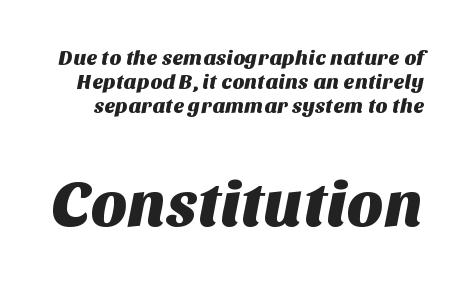
The image shows 63 px sans-serif type; set tight line spacing (1.15x), normal letter spacing, not underlined; the second (bottom) block is 3.0x larger; medium stroke contrast and a large x-height.
